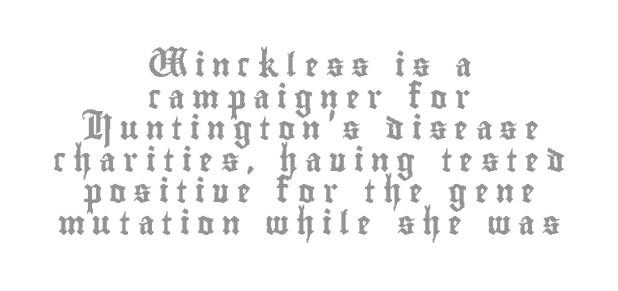
The image shows 23 px text type, upright; set centered, normal line spacing (1.37x), unusually wide letter spacing (+0.32 em), not underlined.
